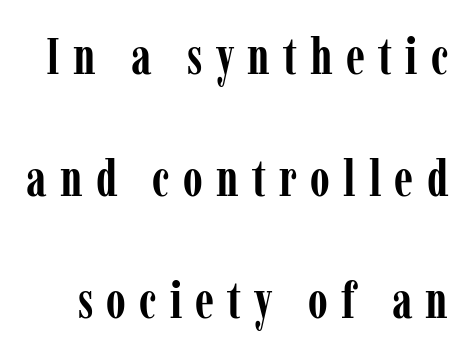
Beneath every word, the page is bare. Leading: increased. Caption: expanded tracking, letters set apart. Does the lettering tilt? It doesn't — this is upright. Does the type have serifs? Yes, each stem ends in a small foot. Spacing verdict: proportional, widths tailored to each character.
